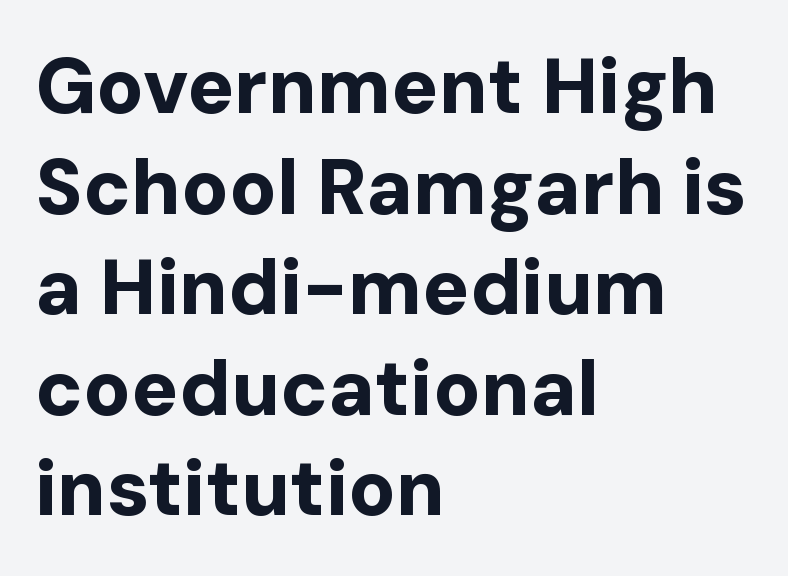
Posture: vertical. The setting favours the left margin, as ordinary paragraphs usually do. This rendering employs a face without finishing strokes, i.e., a sans-serif. Notice how thick the strokes are: this is what a full bold looks like.
